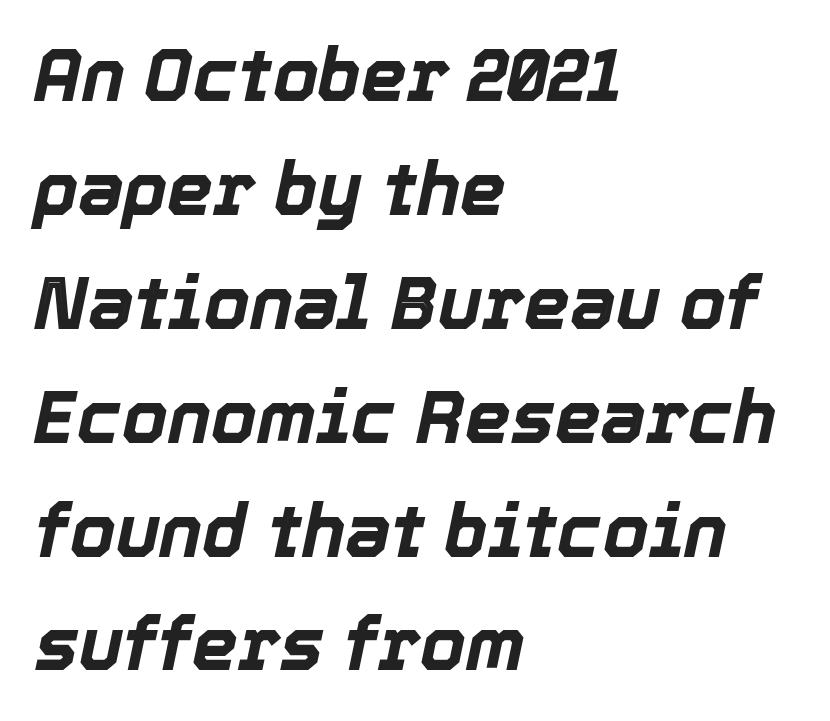
{"italic": "yes", "lean": "right", "slant_degrees": 12, "bold": "yes", "weight": "bold", "width": "normal", "x_height": "medium", "monospaced": "no", "underline": "no", "align": "left", "line_spacing": "normal", "line_spacing_ratio": 1.56, "letter_spacing": "normal", "letter_spacing_em": 0.0, "glyph_px": 73}
